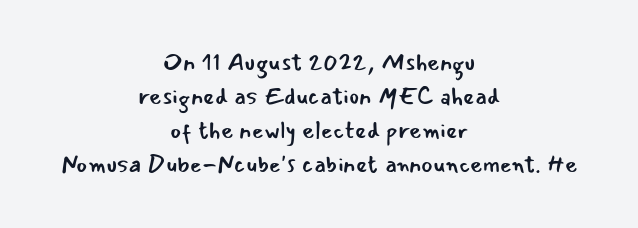
Q: Is the text bold? A: No.
Q: Is the text italic (slanted)? A: No, it is upright.
Q: Is the text underlined? A: No.
Q: How is the paragraph aligned? A: Centered.
Q: Is the spacing between letters normal or unusually wide? A: Normal.
Q: Is the spacing between lines tight, normal or loose? A: Normal.
